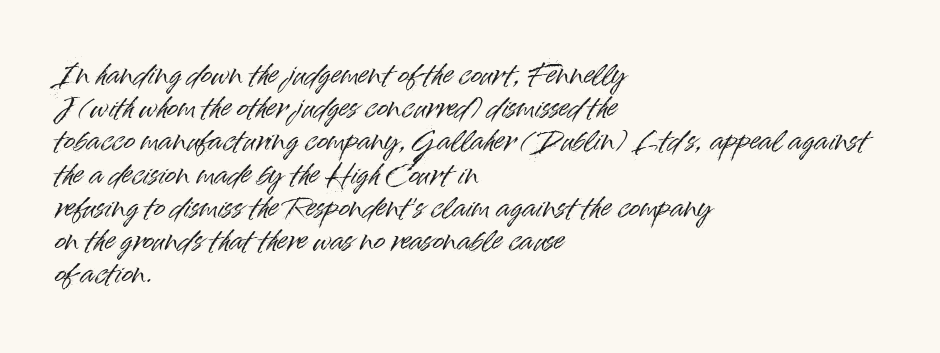
Q: Is the text italic (slanted)? A: Yes.
Q: Is the text underlined? A: No.
Q: How is the paragraph aligned? A: Left-aligned.
Q: Is the spacing between letters normal or unusually wide? A: Normal.
